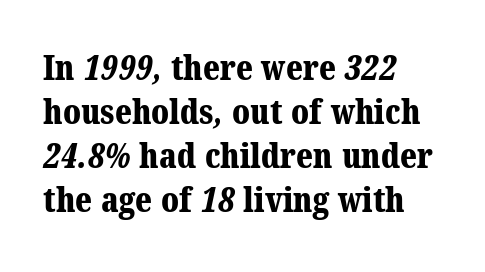
The image shows 34 px bold serif type; set left-aligned, normal line spacing (1.29x), normal letter spacing, not underlined; medium stroke contrast and a medium x-height.
